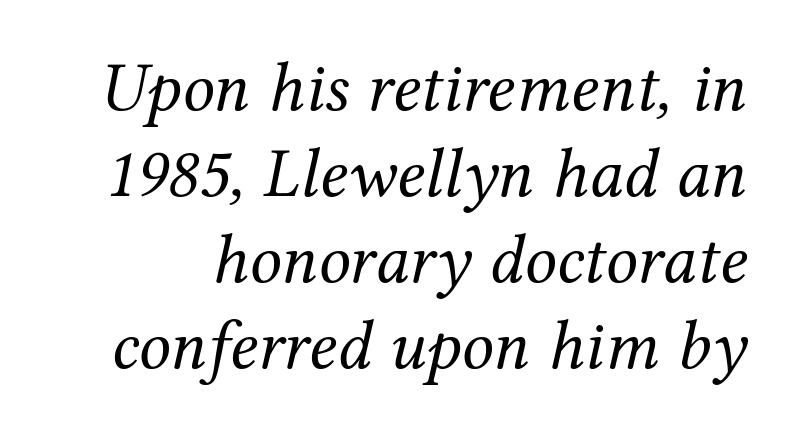
Q: Is the text bold? A: No.
Q: Is the text italic (slanted)? A: Yes, it leans right by about 12 degrees.
Q: Is the typeface a serif or a sans-serif typeface? A: Serif.
Q: Is the text underlined? A: No.
Q: Is the spacing between letters normal or unusually wide? A: Normal.
Q: Width (condensed, normal, or wide)? A: Normal.
Q: Stroke contrast? A: Medium.
Q: x-height? A: Medium.
Q: Monospaced? A: No.
